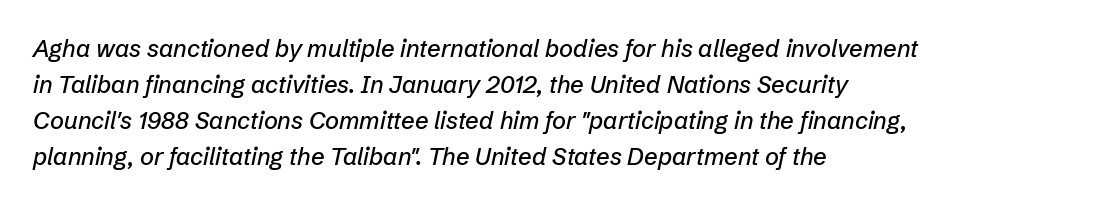
The image shows 24 px text type, italic (leaning right); set left-aligned, normal line spacing (1.5x), normal letter spacing, not underlined.
